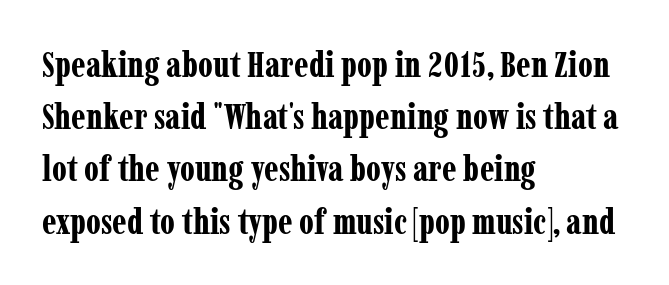
The image shows 36 px bold, condensed serif type, upright; set left-aligned, normal line spacing (1.45x), normal letter spacing, not underlined; low stroke contrast and a medium x-height.
